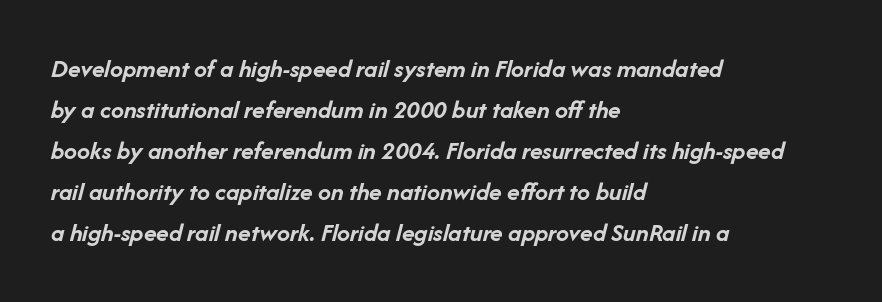
The image shows 26 px bold type, italic (leaning right); set left-aligned, normal line spacing (1.58x), normal letter spacing, not underlined.
